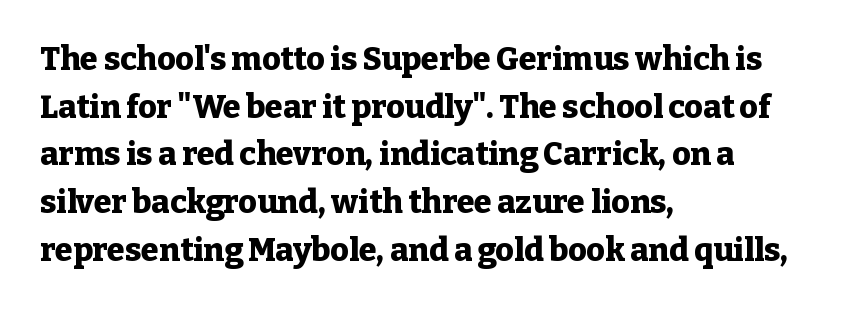
The image shows 32 px heavy serif type, upright; set left-aligned, normal line spacing (1.49x), normal letter spacing, not underlined; low stroke contrast and a medium x-height.
